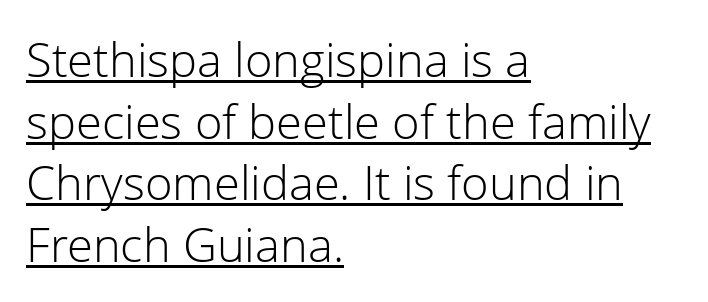
{"serif": "no", "italic": "no", "bold": "no", "weight": "light", "width": "normal", "stroke_contrast": "low", "x_height": "medium", "monospaced": "no", "underline": "yes", "align": "left", "line_spacing": "normal", "line_spacing_ratio": 1.31, "letter_spacing": "normal", "letter_spacing_em": 0.0, "glyph_px": 47}
